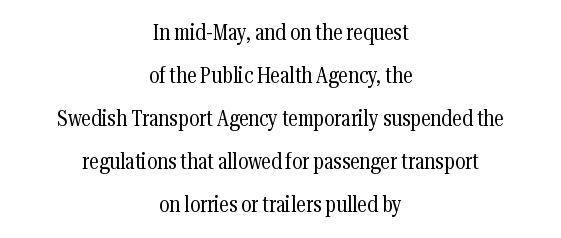
The image shows 22 px text type, upright; set centered, loose line spacing (1.96x), normal letter spacing, not underlined.
